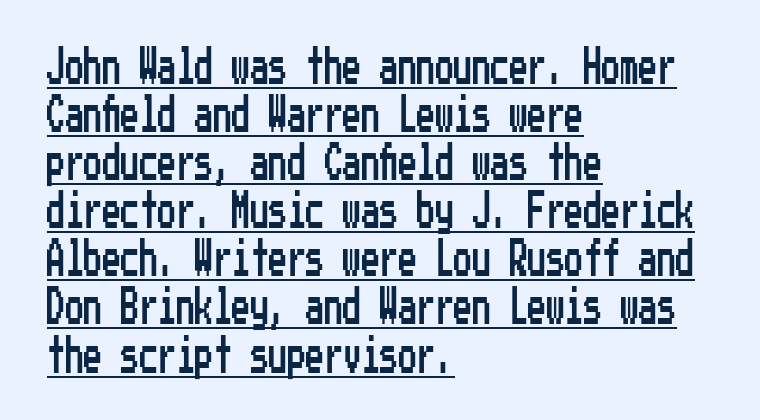
{"serif": "no", "italic": "no", "width": "condensed", "stroke_contrast": "low", "x_height": "medium", "underline": "yes", "align": "left", "line_spacing": "normal", "line_spacing_ratio": 1.3, "letter_spacing": "normal", "letter_spacing_em": 0.0, "glyph_px": 37}
